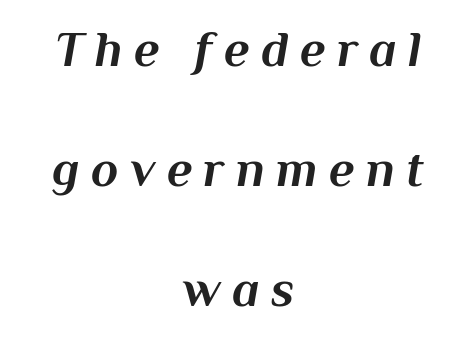
{"italic": "yes", "lean": "right", "slant_degrees": 10, "bold": "yes", "weight": "bold", "width": "normal", "stroke_contrast": "medium", "x_height": "medium", "monospaced": "no", "underline": "no", "align": "center", "line_spacing": "loose", "line_spacing_ratio": 2.4, "letter_spacing": "wide", "letter_spacing_em": 0.23, "glyph_px": 50}
